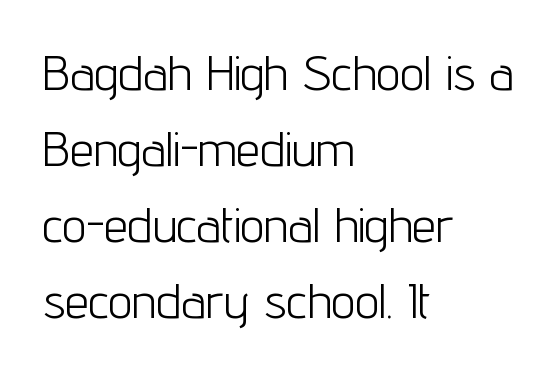
The image shows 48 px light, condensed sans-serif type, upright; set left-aligned, normal line spacing (1.58x), normal letter spacing, not underlined; low stroke contrast and a medium x-height.
